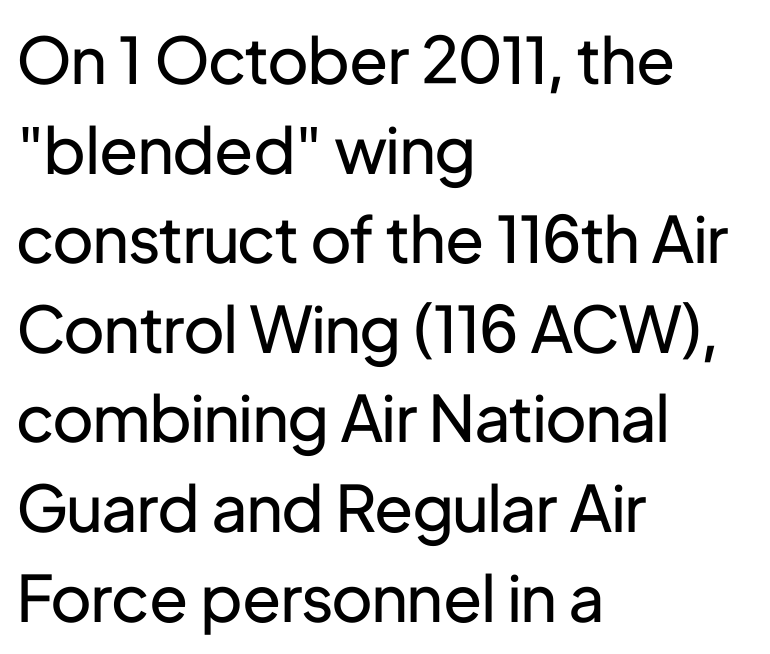
The image shows 64 px regular-weight sans-serif type, upright; set left-aligned, normal line spacing (1.4x), normal letter spacing, not underlined; low stroke contrast and a medium x-height.
